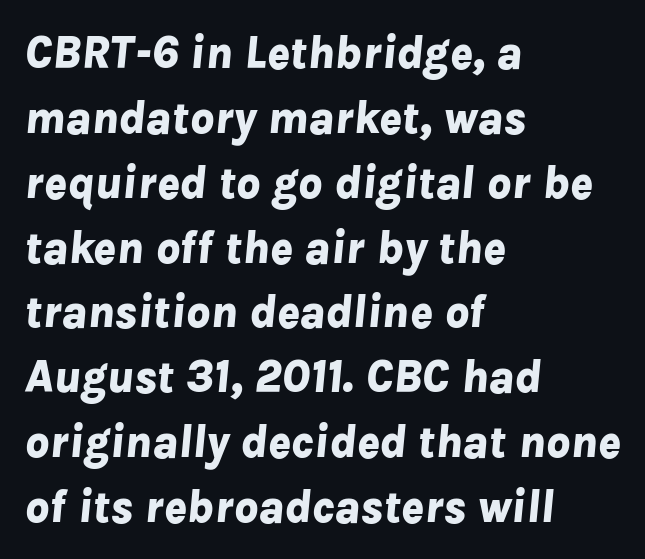
Observe the ordinary spacing: letters are neighbours, not strangers. Slanted lettering throughout. Students, observe: this is what conventionally led text looks like. A typesetter would call this proportional, since set widths differ per character. These lines are set flush left with a ragged right edge.
